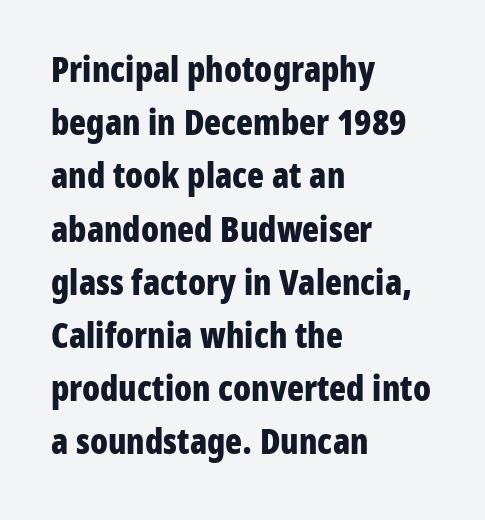
The image shows 35 px bold, condensed sans-serif type, upright; set left-aligned, normal line spacing (1.52x), normal letter spacing, not underlined; low stroke contrast and a medium x-height.
